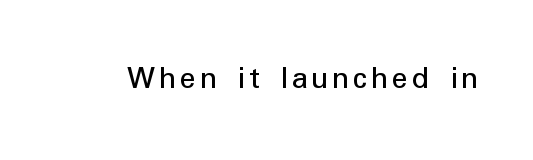
Varying glyph widths throughout — classic text-font behaviour. Nope, not italic — everything's standing straight. The font sits on the lighter half of the weight spectrum, regular included. Stroke terminals: plain, sans-serif.
